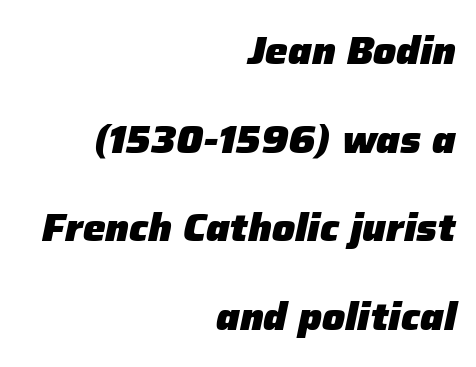
The image shows 38 px heavy type, italic (leaning right); set right-aligned, loose line spacing (2.33x), normal letter spacing, not underlined; low stroke contrast and a medium x-height.
